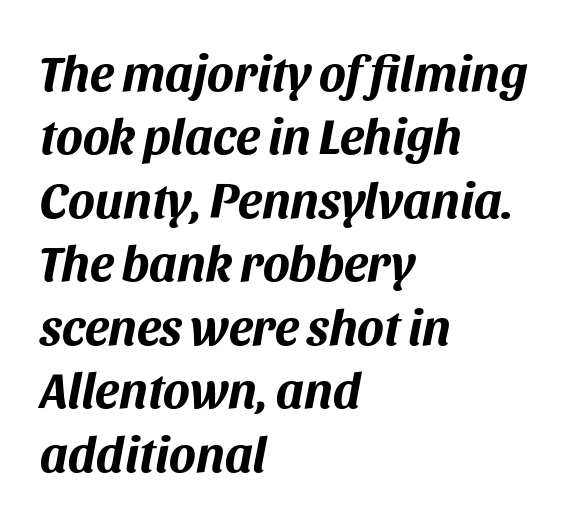
{"italic": "yes", "lean": "right", "slant_degrees": 11, "bold": "yes", "weight": "bold", "width": "normal", "stroke_contrast": "medium", "x_height": "large", "monospaced": "no", "underline": "no", "align": "left", "line_spacing": "normal", "line_spacing_ratio": 1.27, "letter_spacing": "normal", "letter_spacing_em": 0.0, "glyph_px": 50}
